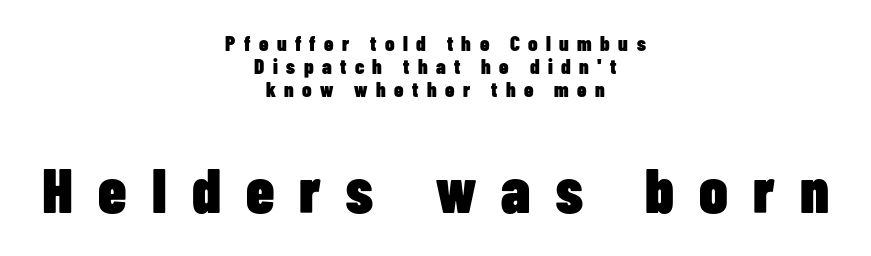
The image shows 63 px heavy, condensed sans-serif type, upright; set centered, tight line spacing (1.1x), unusually wide letter spacing (+0.4 em), not underlined; the second (bottom) block is 3.0x larger; low stroke contrast and a medium x-height.
